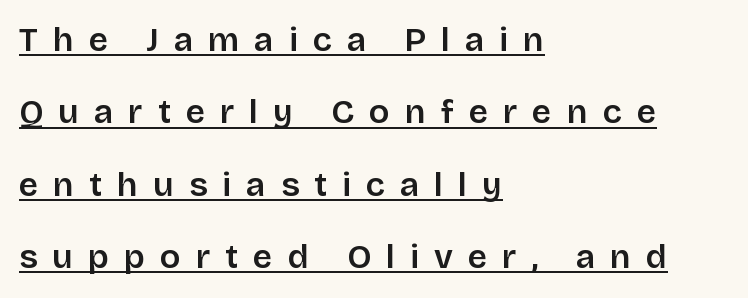
Each letter keeps its own natural width here, so spacing adapts to shape. Inter-character spacing is expanded well beyond the font's built-in metrics. Horizontal bands of white between lines are thick stripes. Typographically, this falls in the sans-serif category. The rendering uses the underline text-decoration. It's the straight-up-and-down kind of type.
